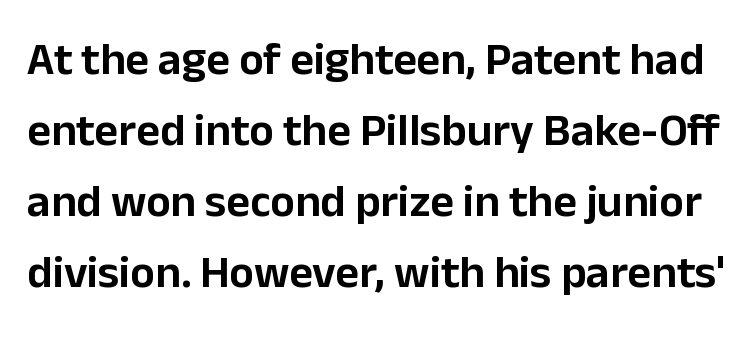
{"serif": "no", "italic": "no", "width": "normal", "stroke_contrast": "low", "x_height": "medium", "monospaced": "no", "underline": "no", "line_spacing": "normal", "line_spacing_ratio": 1.54, "letter_spacing": "normal", "letter_spacing_em": 0.0, "glyph_px": 46}
